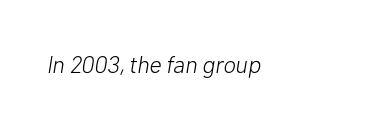
The axis of the letterforms is tilted away from vertical. The tracking reads as untouched default to a designer's eye. Unmarked baselines from the first word to the last. The cut favours lightness, reaching ordinary text weight at its darkest.
